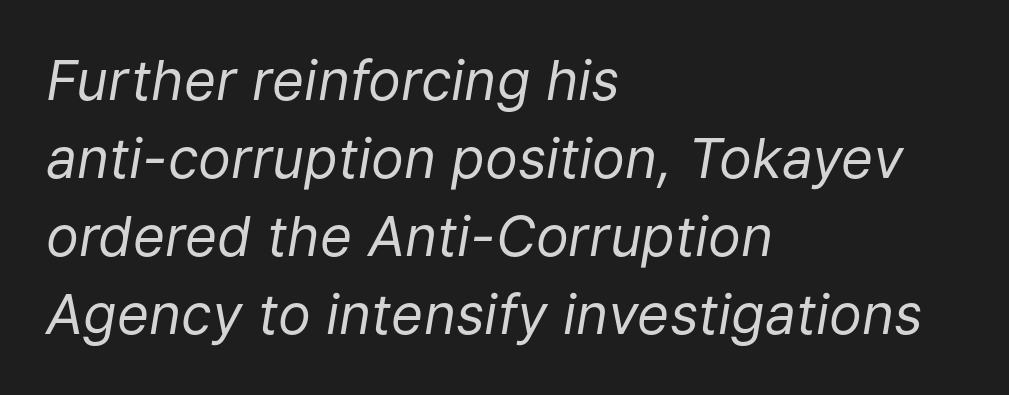
{"italic": "yes", "lean": "right", "slant_degrees": 9, "bold": "no", "weight": "regular", "width": "normal", "stroke_contrast": "low", "x_height": "medium", "monospaced": "no", "underline": "no", "align": "left", "line_spacing": "normal", "line_spacing_ratio": 1.42, "letter_spacing": "normal", "letter_spacing_em": 0.0, "glyph_px": 55}
